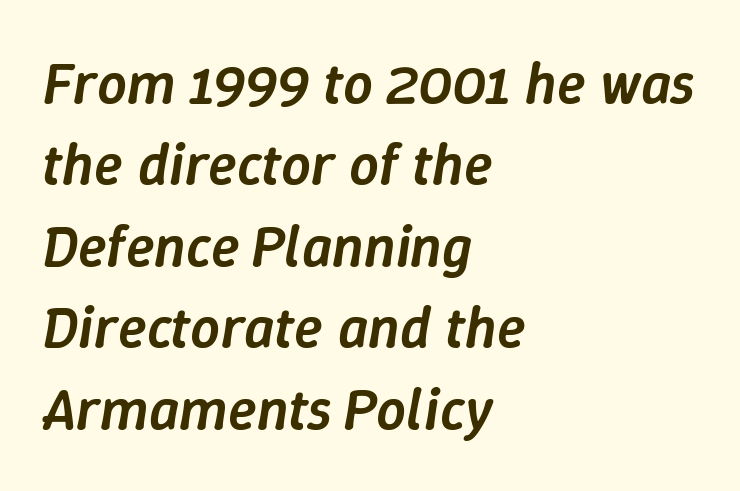
Does the leading feel generous? No, just average. The compositor pushed each line to the left boundary. When letters slant like this, we call the style italic. Weight: semibold (demi). The tracking reads as untouched default to a designer's eye.
